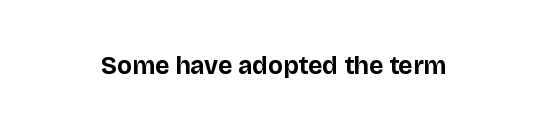
Q: Is the text bold? A: Yes.
Q: Is the text italic (slanted)? A: No, it is upright.
Q: Is the text underlined? A: No.
Q: Is the spacing between letters normal or unusually wide? A: Normal.
